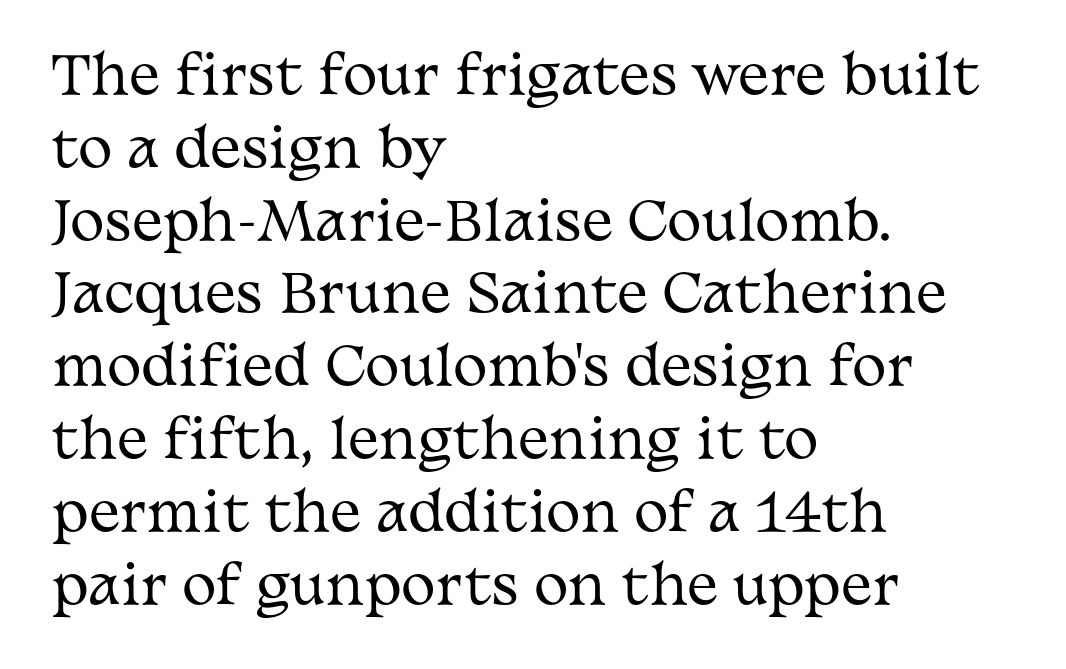
Vertical spacing — default. Do the characters align in a grid? No, the font is proportional. Words appear dense and cohesive because spacing is normal. Observe the serifs anchoring each vertical stroke in this sample.
